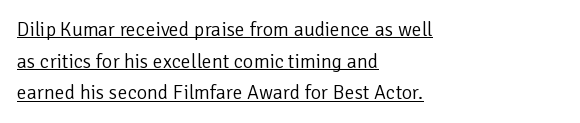
The letters stand upright; this is a roman face. No heavy texture on the line: the type isn't bold. In terms of leading, this rendering sits right in the middle. In CSS terms this would be text-align: left. How are the letters spaced? Ordinarily, with no added tracking. The glyphs are accompanied by a horizontal stroke just below them.
